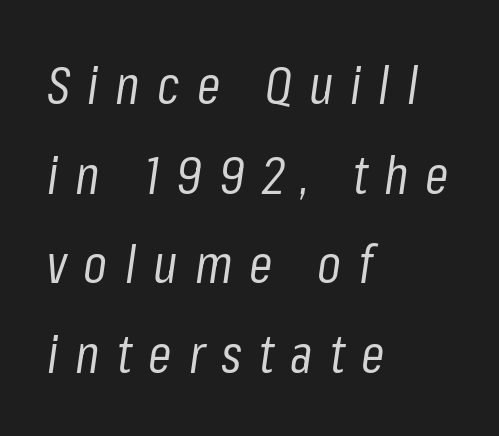
Think of a printed novel: that variable character pitch is what you see here. Each new line begins a customary step beneath the previous one. Words float on clear page, feet unadorned. Loose tracking; the words dissolve into strings of separated letters.
